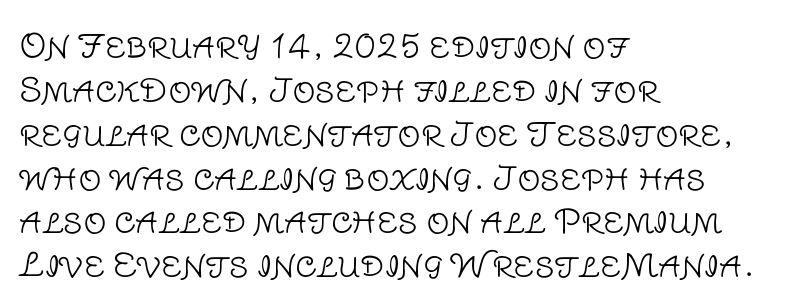
{"serif": "no", "bold": "no", "weight": "light", "width": "normal", "stroke_contrast": "low", "x_height": "large", "monospaced": "no", "underline": "no", "align": "left", "line_spacing": "normal", "line_spacing_ratio": 1.37, "letter_spacing": "normal", "letter_spacing_em": 0.0, "glyph_px": 32}
